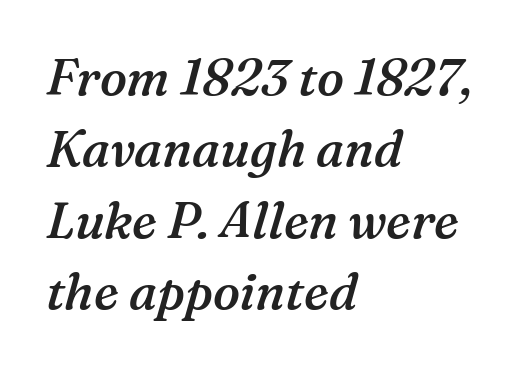
The image shows 50 px semibold serif type, italic (leaning right); set left-aligned, normal line spacing (1.43x), normal letter spacing, not underlined; medium stroke contrast and a medium x-height.
